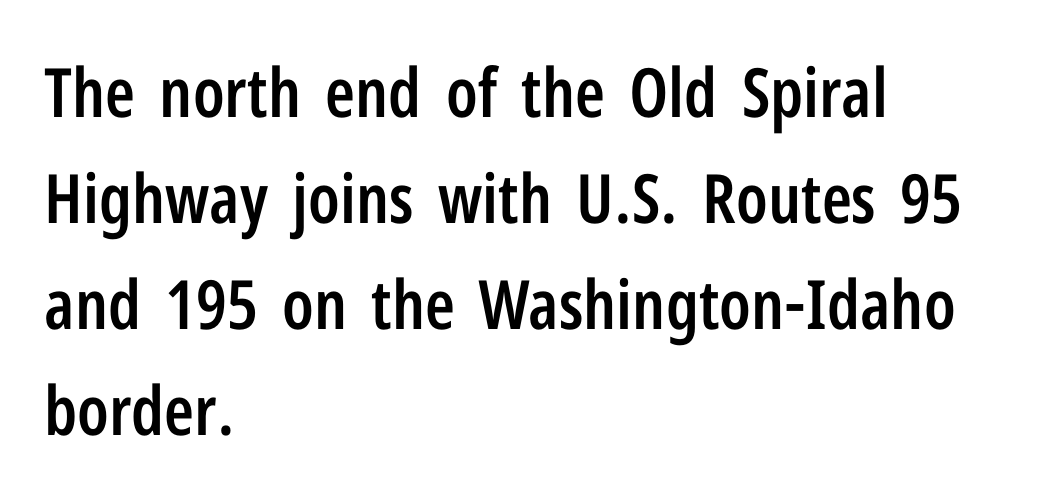
The image shows 68 px semibold, condensed sans-serif type, upright; set left-aligned, normal line spacing (1.56x), normal letter spacing, not underlined; low stroke contrast and a medium x-height.
